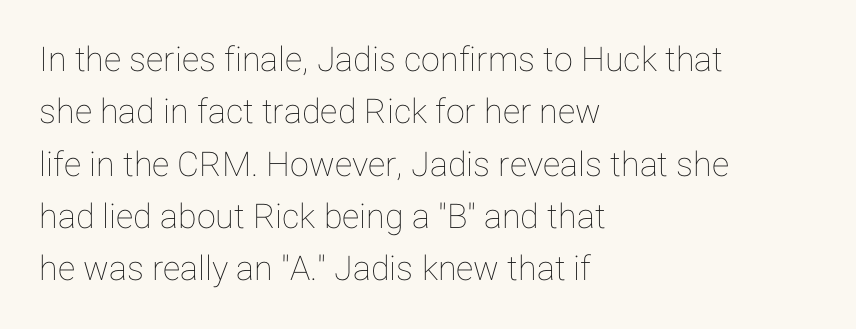
Horizontal alignment here is leftward, the default for most running prose. Honestly, the letter spacing is just normal — you wouldn't notice it. The rendering uses a moderate line-height, typical for paragraphs. A bare baseline throughout the passage. This sample has the flowing, uneven cadence of proportional lettering. Unlike italic type, these characters show no tilt at all.
